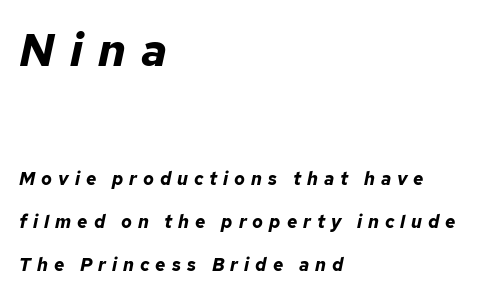
The image shows 46 px bold type, italic (leaning right); set left-aligned, loose line spacing (2.39x), unusually wide letter spacing (+0.33 em), not underlined; the first (top) block is 2.56x larger; low stroke contrast and a medium x-height.
